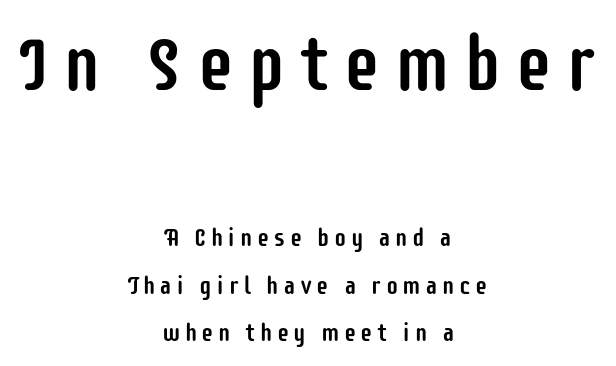
The image shows 76 px condensed sans-serif type, upright; set centered, line spacing 1.89x, not underlined; the first (top) block is 3.04x larger; low stroke contrast and a large x-height.
